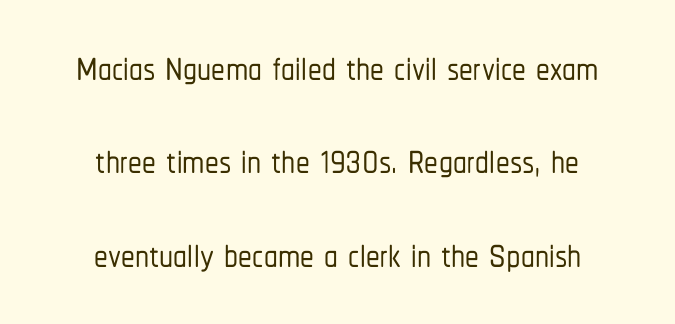
The image shows 55 px condensed sans-serif type, upright; set centered, normal line spacing (1.7x), normal letter spacing, not underlined; low stroke contrast and a medium x-height.
